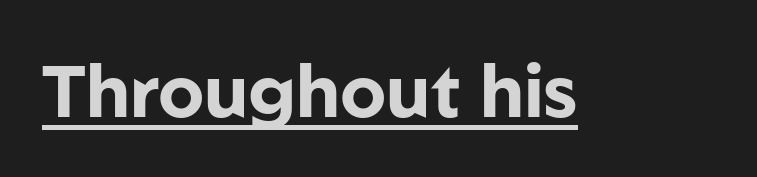
{"serif": "no", "italic": "no", "bold": "yes", "weight": "bold", "width": "normal", "stroke_contrast": "low", "x_height": "medium", "monospaced": "no", "underline": "yes", "letter_spacing": "normal", "letter_spacing_em": 0.0, "glyph_px": 73}
